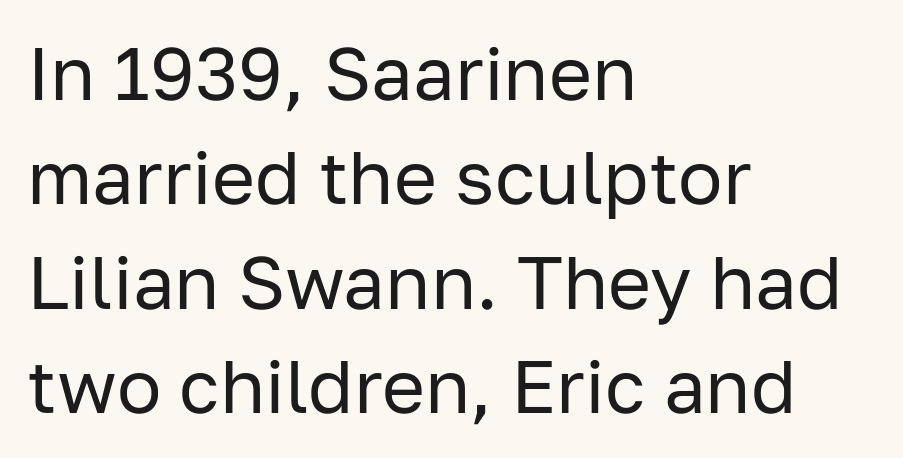
These lines are rendered in a variable-pitch font. The baseline area is clear. Stroke thickness stays within the range of a standard reading face or lighter. The rendering uses a moderate line-height, typical for paragraphs.
